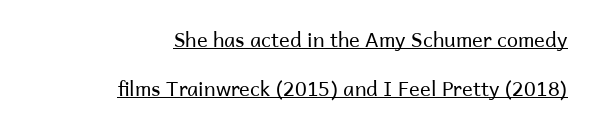
Q: Is the text bold? A: No.
Q: Is the text italic (slanted)? A: No, it is upright.
Q: Is the text underlined? A: Yes.
Q: How is the paragraph aligned? A: Right-aligned.
Q: Is the spacing between letters normal or unusually wide? A: Normal.
Q: Is the spacing between lines tight, normal or loose? A: Loose.
